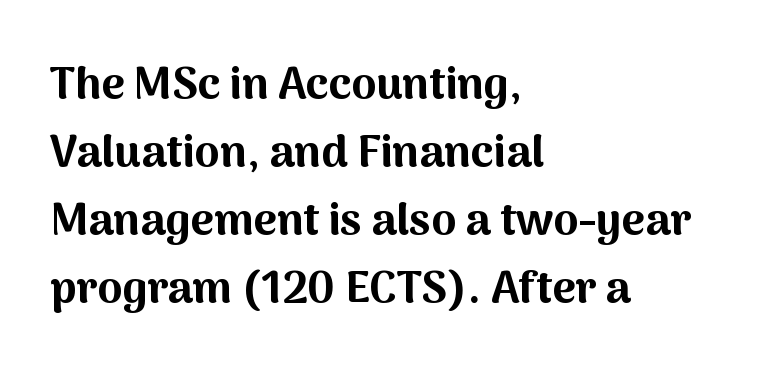
Q: Is the text bold? A: Yes.
Q: Is the text italic (slanted)? A: No, it is upright.
Q: Is the typeface a serif or a sans-serif typeface? A: Sans-serif.
Q: Is the text underlined? A: No.
Q: How is the paragraph aligned? A: Left-aligned.
Q: Is the spacing between letters normal or unusually wide? A: Normal.
Q: Is the spacing between lines tight, normal or loose? A: Normal.
Q: Width (condensed, normal, or wide)? A: Normal.
Q: Stroke contrast? A: Medium.
Q: x-height? A: Medium.
Q: Monospaced? A: No.
